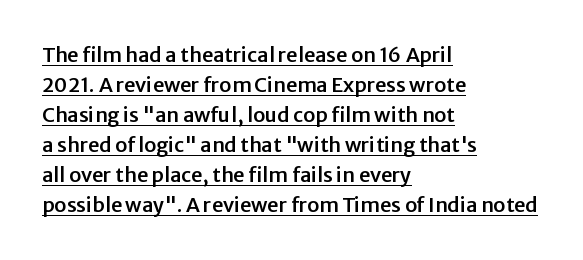
{"italic": "no", "underline": "yes", "align": "left", "line_spacing": "normal", "line_spacing_ratio": 1.5, "letter_spacing": "normal", "letter_spacing_em": 0.0, "glyph_px": 20}
